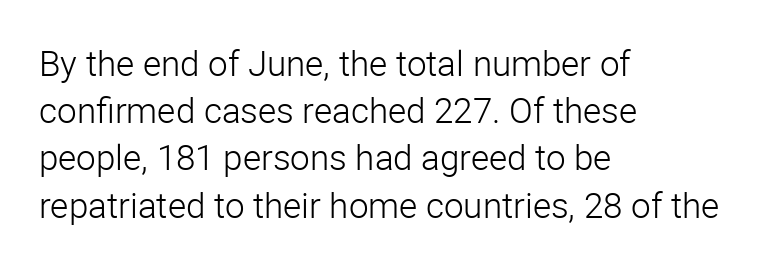
This sample uses an upright cut, with every glyph sitting square on the baseline. Think of a printed novel: that variable character pitch is what you see here. In CSS terms this would be text-align: left. Vertical stems look standard width or narrower in stroke. Observe the absence of serifs on each vertical stroke in this sample. Quick note: underline off.
